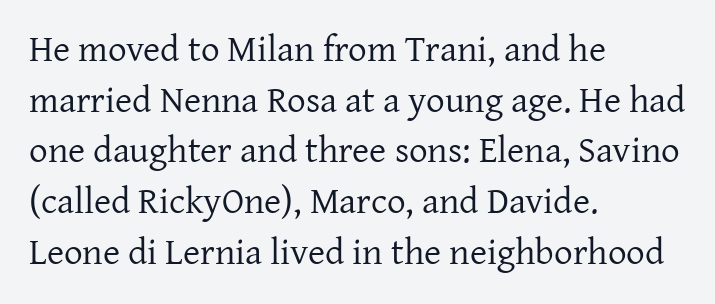
Q: Is the text bold? A: No.
Q: Is the text italic (slanted)? A: No, it is upright.
Q: Is the typeface a serif or a sans-serif typeface? A: Serif.
Q: Is the text underlined? A: No.
Q: How is the paragraph aligned? A: Left-aligned.
Q: Is the spacing between letters normal or unusually wide? A: Normal.
Q: Is the spacing between lines tight, normal or loose? A: Normal.
Q: Width (condensed, normal, or wide)? A: Normal.
Q: Stroke contrast? A: Low.
Q: x-height? A: Medium.
Q: Monospaced? A: No.
